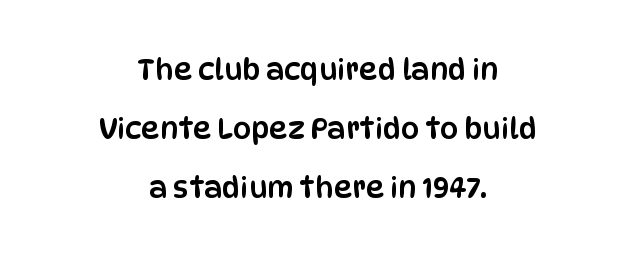
Serifs: no, the terminals of the letterforms are clean. The space beneath each line is pristine and unruled. Does extra space separate the letters? No, they use regular spacing. Do the letters lean? They stand straight.
